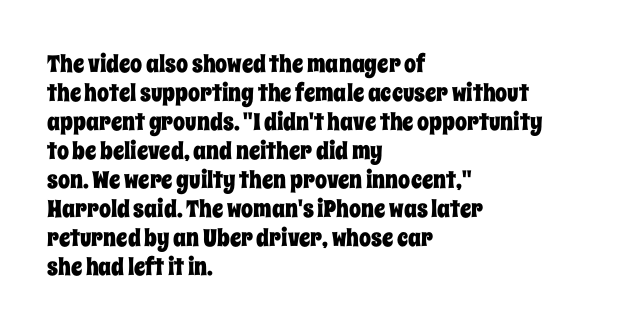
Q: Is the text italic (slanted)? A: No, it is upright.
Q: Is the text underlined? A: No.
Q: How is the paragraph aligned? A: Left-aligned.
Q: Is the spacing between letters normal or unusually wide? A: Normal.
